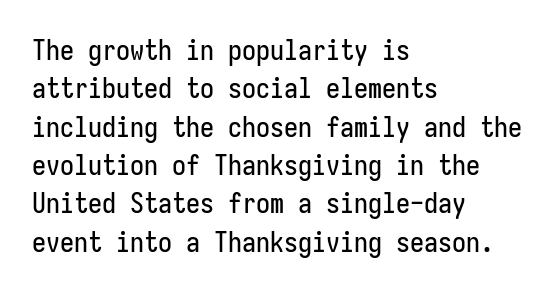
{"serif": "no", "italic": "no", "width": "condensed", "stroke_contrast": "low", "x_height": "medium", "monospaced": "yes", "underline": "no", "align": "left", "line_spacing": "normal", "line_spacing_ratio": 1.37, "letter_spacing": "normal", "letter_spacing_em": 0.0, "glyph_px": 28}
